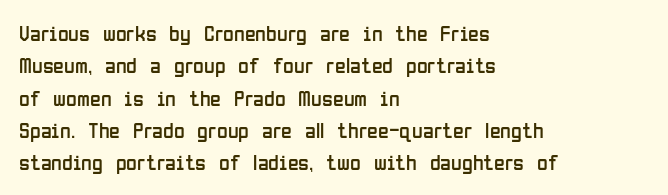
The image shows 22 px text type, upright; set left-aligned, normal line spacing (1.47x), normal letter spacing, not underlined.
